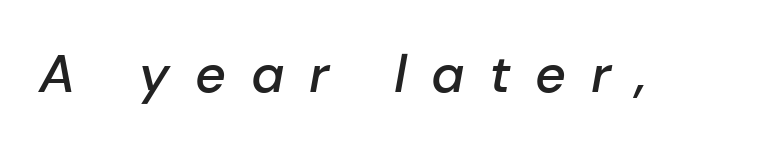
The image shows 53 px semibold type, italic (leaning right); set unusually wide letter spacing (+0.47 em), not underlined; low stroke contrast and a medium x-height.
